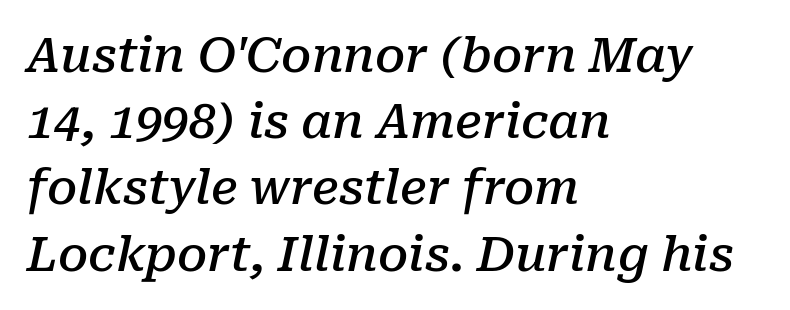
In terms of letterspacing, this is plain default setting. Old-style or modern, the face here clearly has serifs. Unmarked baselines from the first word to the last. The paragraph shown leans on its left margin. Quick note: interline space is typical. The strokes are fattened partway — semibold, not bold.
